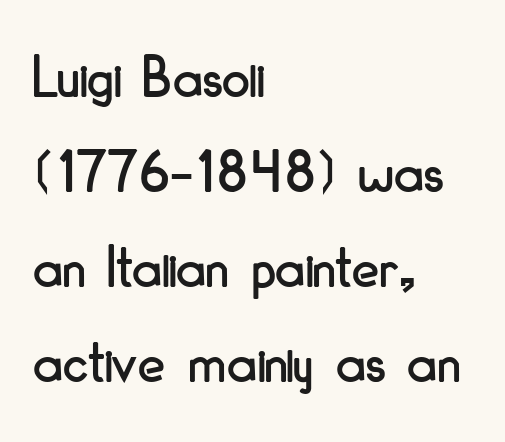
{"serif": "no", "italic": "no", "width": "condensed", "stroke_contrast": "low", "x_height": "small", "monospaced": "no", "underline": "no", "align": "left", "line_spacing": "normal", "line_spacing_ratio": 1.53, "letter_spacing": "normal", "letter_spacing_em": 0.0, "glyph_px": 62}
